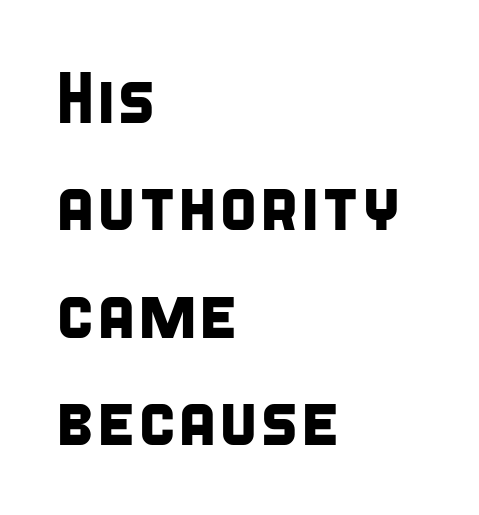
The image shows 72 px condensed sans-serif type; set left-aligned, normal line spacing (1.49x), normal letter spacing, not underlined; low stroke contrast and a large x-height.
